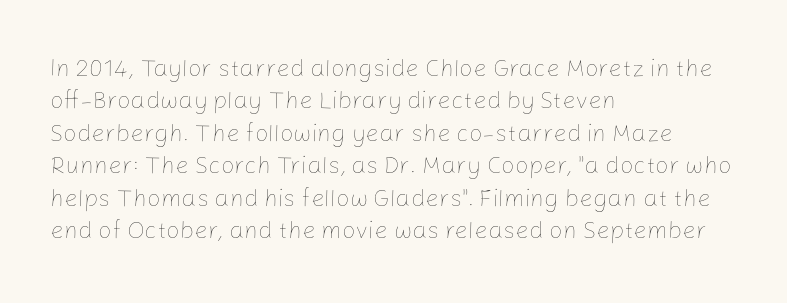
The typesetter chose a ragged-right arrangement here. In terms of letterspacing, this is plain default setting. Descenders hang freely into open space. A typesetter would call this leading conventional body-copy spacing. Stems and bowls with no extra thickness — not bold.
